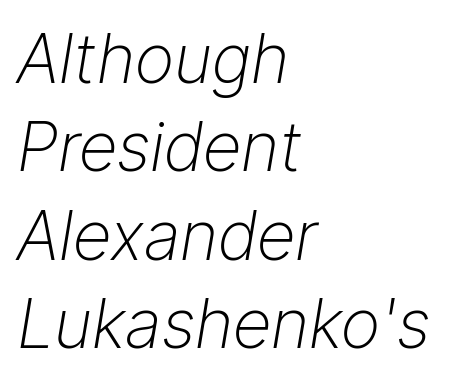
{"italic": "yes", "lean": "right", "slant_degrees": 9, "bold": "no", "weight": "light", "width": "normal", "stroke_contrast": "low", "x_height": "medium", "monospaced": "no", "underline": "no", "align": "left", "line_spacing": "normal", "line_spacing_ratio": 1.3, "letter_spacing": "normal", "letter_spacing_em": 0.0, "glyph_px": 68}
